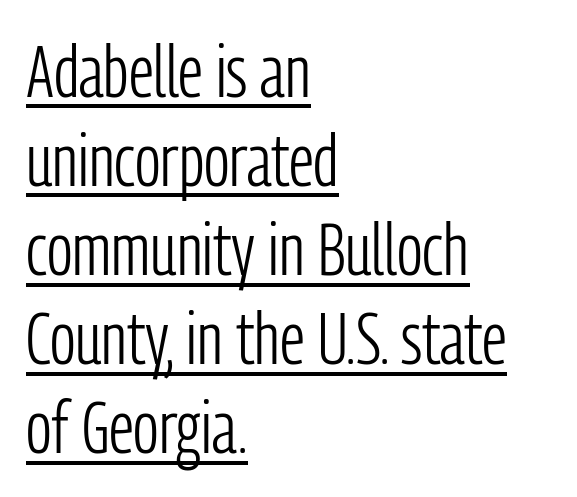
Q: Is the text bold? A: No.
Q: Is the text italic (slanted)? A: No, it is upright.
Q: Is the typeface a serif or a sans-serif typeface? A: Sans-serif.
Q: Is the text underlined? A: Yes.
Q: How is the paragraph aligned? A: Left-aligned.
Q: Is the spacing between letters normal or unusually wide? A: Normal.
Q: Width (condensed, normal, or wide)? A: Condensed.
Q: Stroke contrast? A: Low.
Q: x-height? A: Medium.
Q: Monospaced? A: No.
